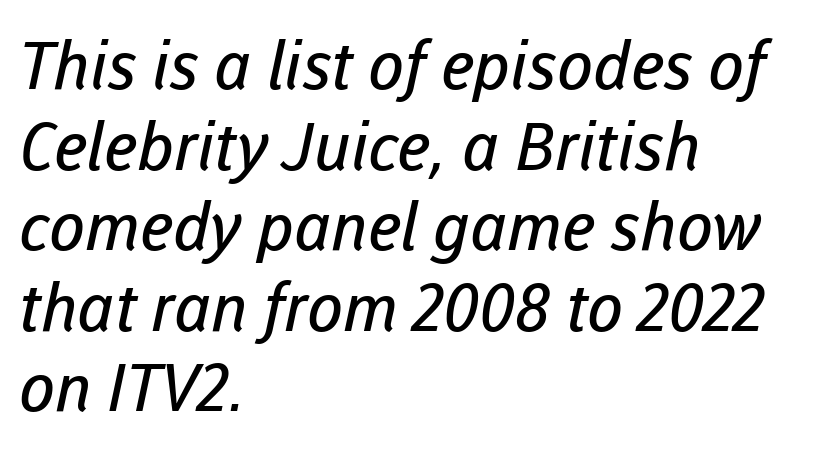
Q: Is the text bold? A: No.
Q: Is the typeface a serif or a sans-serif typeface? A: Sans-serif.
Q: Is the text underlined? A: No.
Q: How is the paragraph aligned? A: Left-aligned.
Q: Is the spacing between letters normal or unusually wide? A: Normal.
Q: Width (condensed, normal, or wide)? A: Normal.
Q: Stroke contrast? A: Low.
Q: x-height? A: Medium.
Q: Monospaced? A: No.
